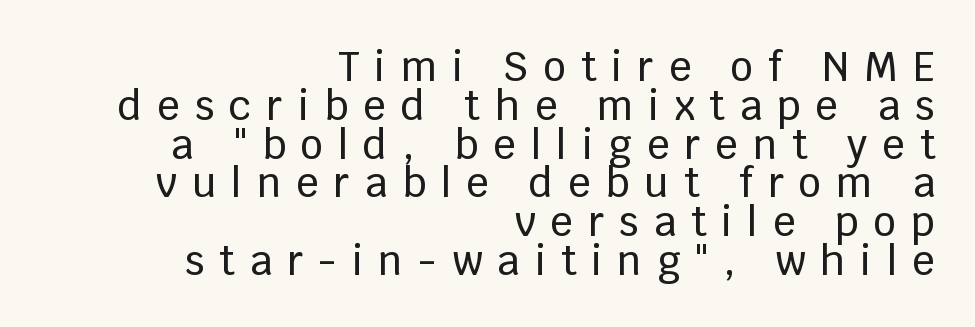
{"serif": "no", "italic": "no", "width": "normal", "stroke_contrast": "low", "x_height": "large", "monospaced": "no", "underline": "no", "align": "right", "line_spacing": "tight", "line_spacing_ratio": 0.97, "letter_spacing": "wide", "letter_spacing_em": 0.37, "glyph_px": 40}
